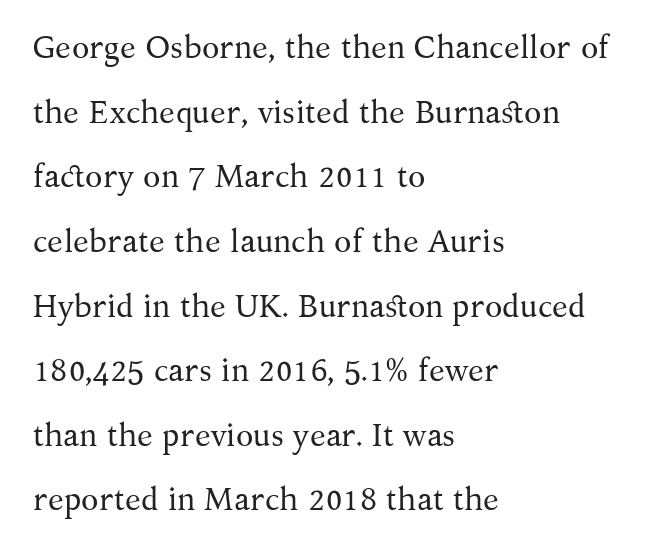
Check the space under the baseline: it is left empty. The text was rendered using a seriffed face with decorative stroke endings. Spacing verdict: proportional, widths tailored to each character. Italic? Not at all — the glyphs are vertical.
